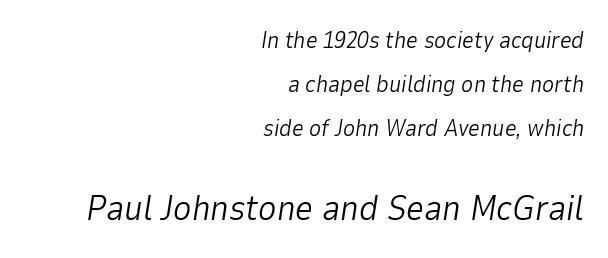
{"italic": "yes", "lean": "right", "slant_degrees": 9, "bold": "no", "weight": "light", "width": "normal", "stroke_contrast": "low", "x_height": "medium", "monospaced": "no", "underline": "no", "align": "right", "line_spacing": "loose", "line_spacing_ratio": 1.92, "letter_spacing": "normal", "letter_spacing_em": 0.0, "larger_block": "second", "size_ratio": 1.52, "glyph_px": 35}
